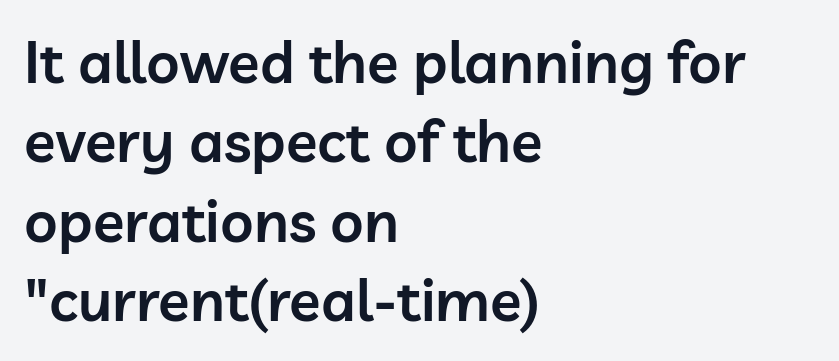
The lettering stays uniformly vertical, giving the passage a roman look. The paragraph shown leans on its left margin. Do the characters align in a grid? No, the font is proportional. How would I describe the line gaps? Plain and ordinary. Decoration check: the copy has no underline.
